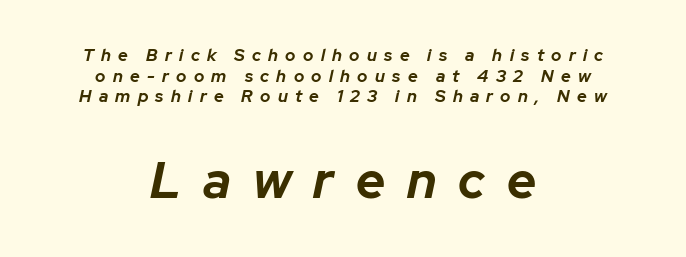
Q: Is the text bold? A: Yes.
Q: Is the text italic (slanted)? A: Yes, it leans right by about 12 degrees.
Q: Is the text underlined? A: No.
Q: How is the paragraph aligned? A: Centered.
Q: Is the spacing between letters normal or unusually wide? A: Unusually wide.
Q: Which block of text is set in a larger size, the first (top) or the second (bottom)? A: The second (bottom) one.
Q: Width (condensed, normal, or wide)? A: Normal.
Q: Stroke contrast? A: Low.
Q: x-height? A: Medium.
Q: Monospaced? A: No.
